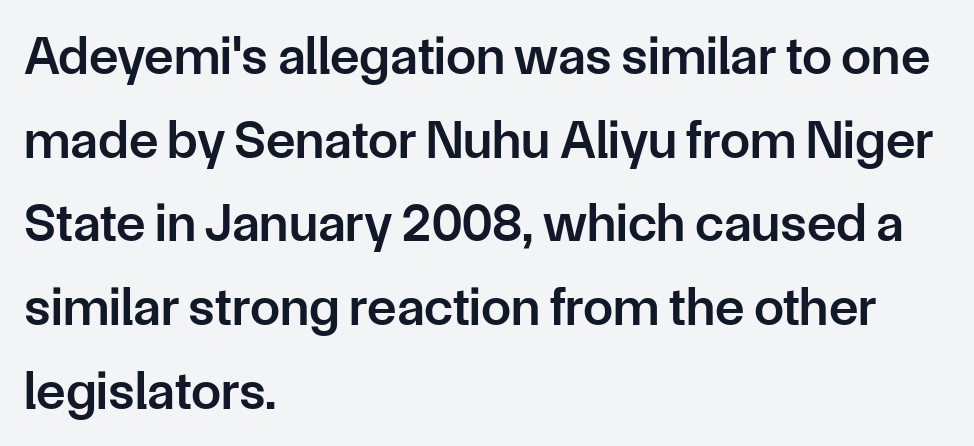
Upright lettering throughout. Grotesque or geometric, the face here clearly has no serifs. You could not count columns in this text — the font is proportionally spaced. Regular leading.
